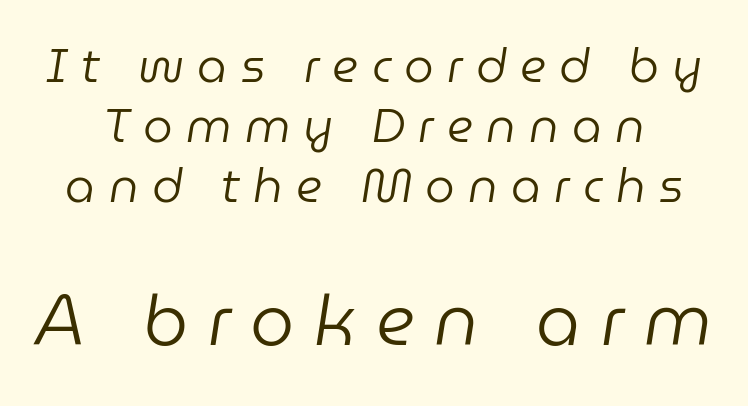
These lines are rendered in a variable-pitch font. A quiet, ordinary-to-light weight characterises the typeface. A typesetter would call this leading conventional body-copy spacing. Small over large — that's the arrangement of the two blocks here. Words float on clear page, feet unadorned. A typesetter would mark this as italic.
